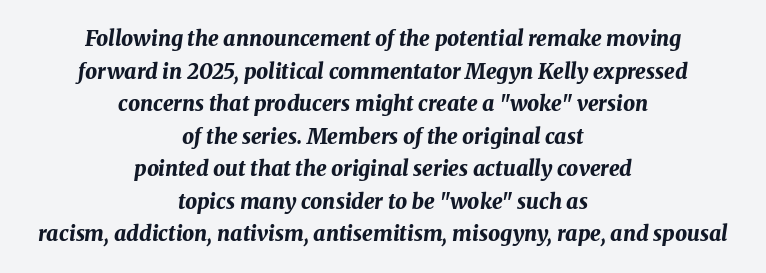
The image shows 21 px bold type, italic (leaning right); set centered, normal line spacing (1.55x), normal letter spacing, not underlined.
